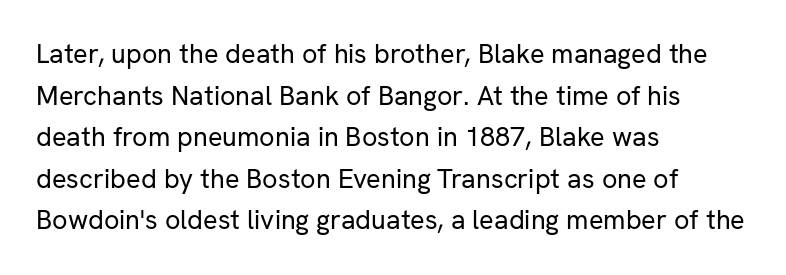
{"italic": "no", "bold": "no", "underline": "no", "align": "left", "line_spacing": "normal", "line_spacing_ratio": 1.54, "letter_spacing": "normal", "letter_spacing_em": 0.0, "glyph_px": 27}
